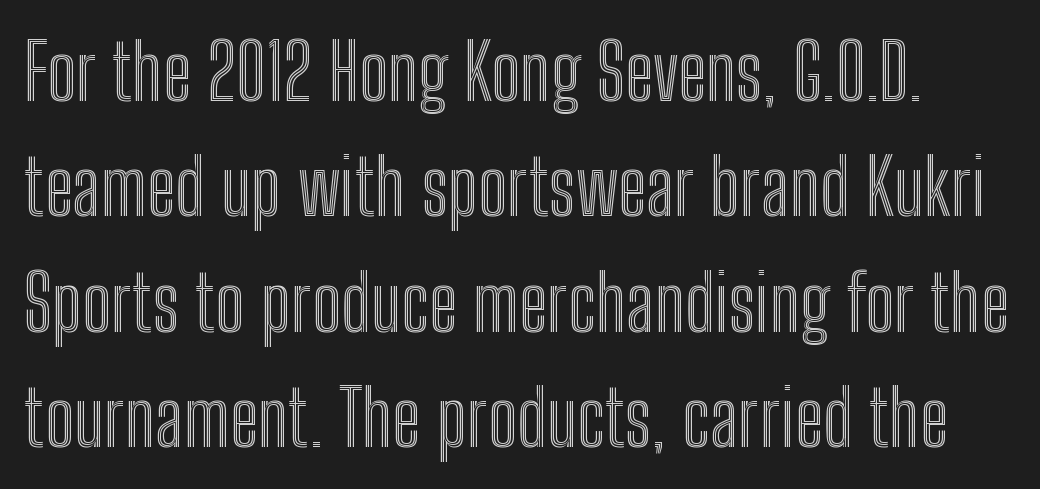
Q: Is the text italic (slanted)? A: No, it is upright.
Q: Is the text underlined? A: No.
Q: Is the spacing between letters normal or unusually wide? A: Normal.
Q: Is the spacing between lines tight, normal or loose? A: Normal.
Q: Width (condensed, normal, or wide)? A: Condensed.
Q: x-height? A: Medium.
Q: Monospaced? A: No.
